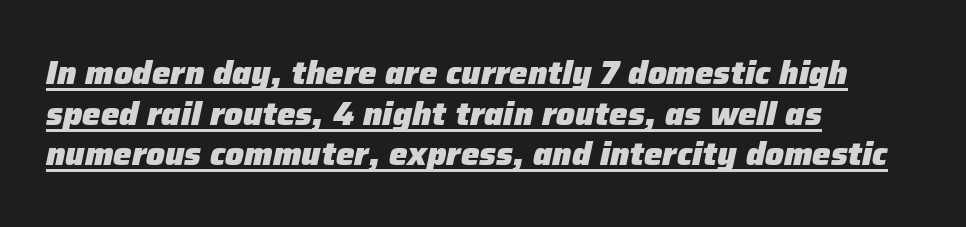
Q: Is the text bold? A: Yes.
Q: Is the text italic (slanted)? A: Yes, it leans right by about 12 degrees.
Q: Is the text underlined? A: Yes.
Q: How is the paragraph aligned? A: Left-aligned.
Q: Is the spacing between letters normal or unusually wide? A: Normal.
Q: Width (condensed, normal, or wide)? A: Normal.
Q: Stroke contrast? A: Low.
Q: x-height? A: Medium.
Q: Monospaced? A: No.
